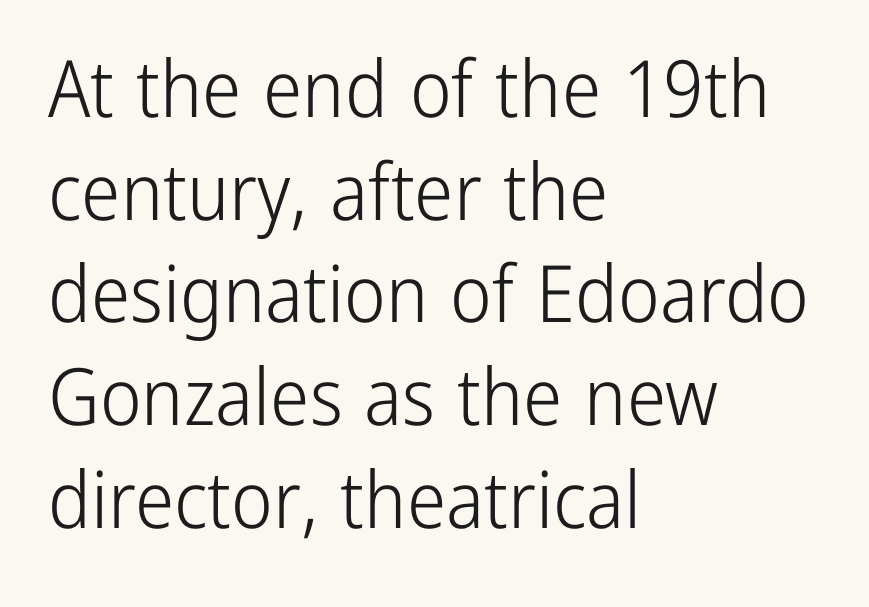
The image shows 79 px light, condensed sans-serif type, upright; set left-aligned, normal line spacing (1.3x), normal letter spacing, not underlined; low stroke contrast and a medium x-height.
